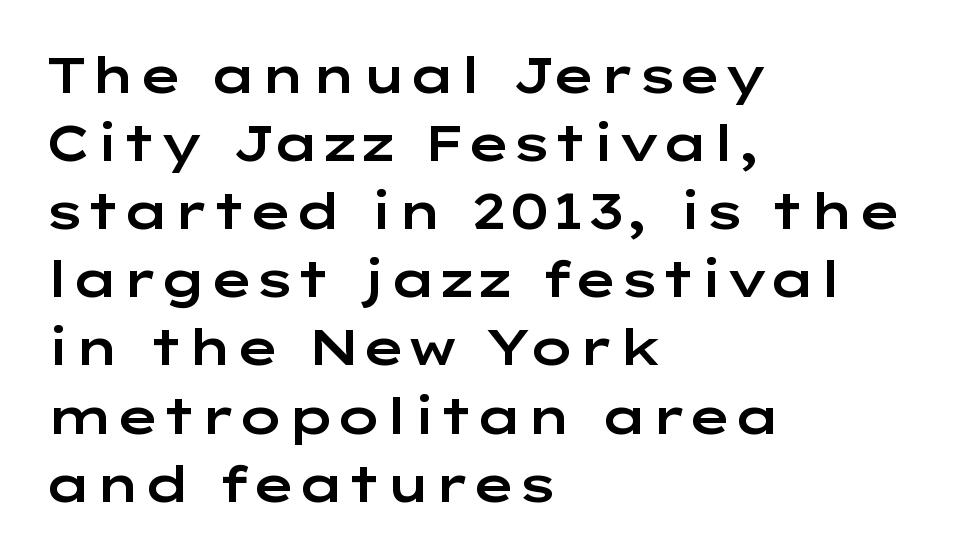
One glance says typical: line gaps are just what's usual. Are there feet on the stems? There aren't — it's a sans. The typesetter chose a ragged-right arrangement here. Do the characters align in a grid? No, the font is proportional.
